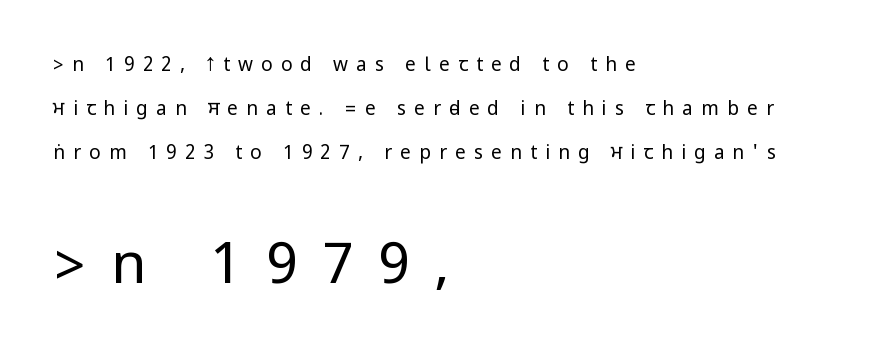
{"serif": "no", "italic": "no", "bold": "no", "weight": "regular", "width": "condensed", "stroke_contrast": "low", "underline": "no", "align": "left", "line_spacing": "loose", "line_spacing_ratio": 2.31, "letter_spacing": "wide", "letter_spacing_em": 0.43, "larger_block": "second", "size_ratio": 3.0, "glyph_px": 57}
